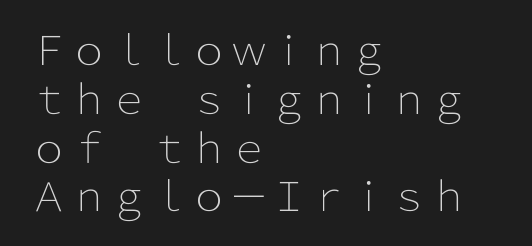
Typographically, this falls in the sans-serif category. Looks like regular typesetting: each glyph gets only the width it needs. Caption: standard tracking, unaltered. The passage is arranged the way most books set body copy — flush left.
